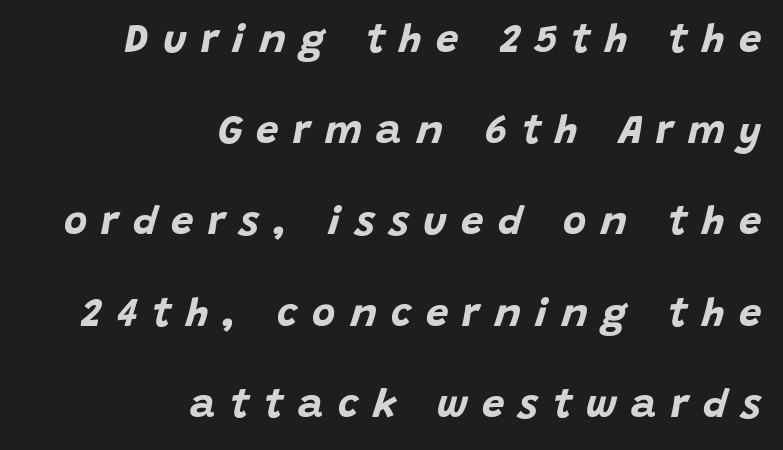
The image shows 40 px bold type, italic (leaning right); set right-aligned, loose line spacing (2.28x), unusually wide letter spacing (+0.36 em), not underlined; low stroke contrast and a large x-height.
